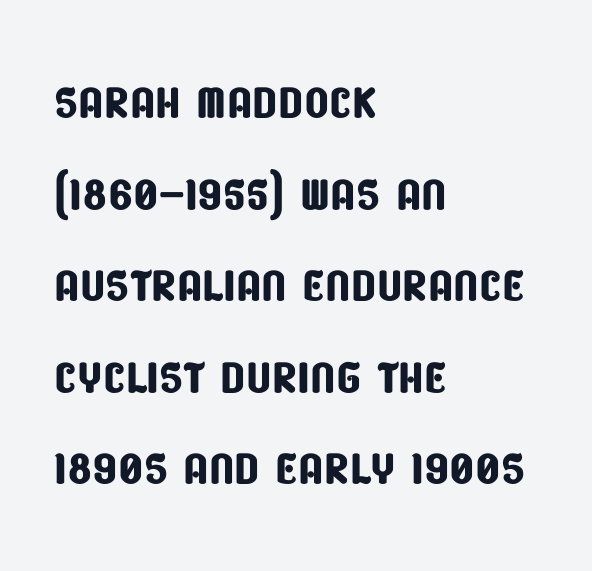
{"serif": "no", "width": "condensed", "stroke_contrast": "low", "x_height": "large", "monospaced": "no", "underline": "no", "align": "left", "line_spacing": "normal", "line_spacing_ratio": 1.43, "letter_spacing": "normal", "letter_spacing_em": 0.0, "glyph_px": 64}
